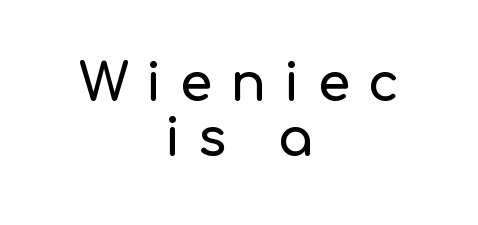
{"serif": "no", "italic": "no", "width": "normal", "stroke_contrast": "low", "x_height": "medium", "monospaced": "no", "underline": "no", "align": "center", "line_spacing": "tight", "line_spacing_ratio": 1.06, "letter_spacing": "wide", "letter_spacing_em": 0.35, "glyph_px": 52}
